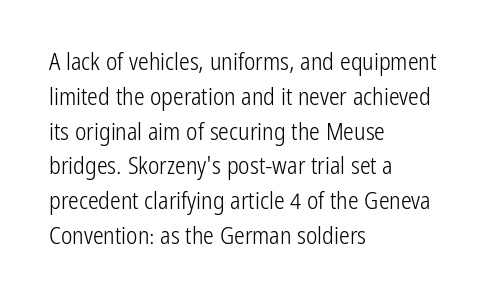
Q: Is the text bold? A: No.
Q: Is the text italic (slanted)? A: No, it is upright.
Q: Is the text underlined? A: No.
Q: How is the paragraph aligned? A: Left-aligned.
Q: Is the spacing between letters normal or unusually wide? A: Normal.
Q: Is the spacing between lines tight, normal or loose? A: Normal.
